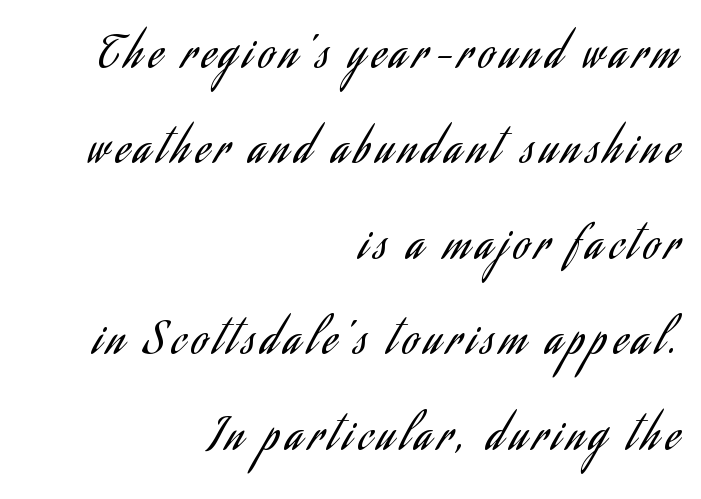
The image shows 44 px regular-weight, condensed sans-serif type; set right-aligned, loose line spacing (2.17x), not underlined; low stroke contrast and a small x-height.
